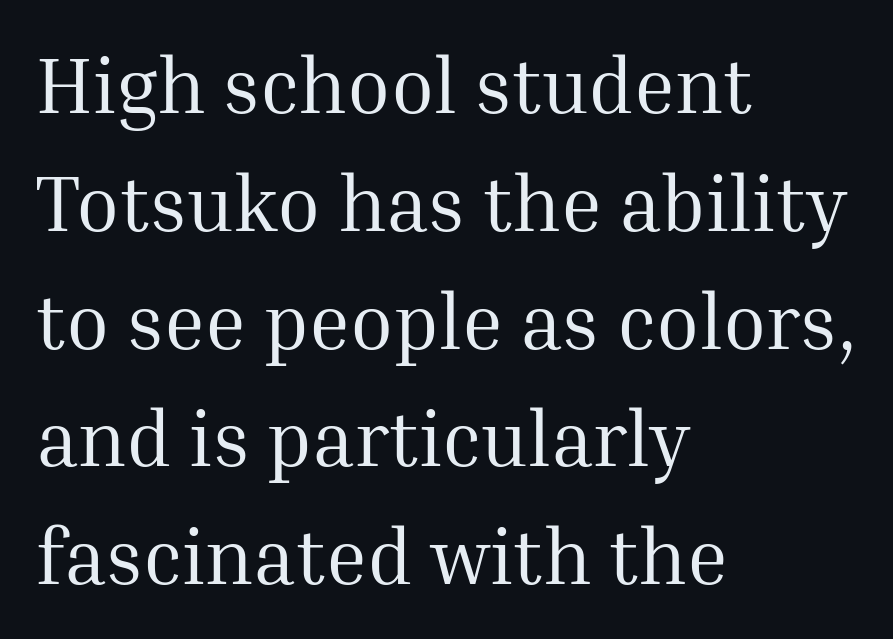
The image shows 78 px regular-weight serif type, upright; set left-aligned, normal line spacing (1.51x), normal letter spacing, not underlined; medium stroke contrast and a medium x-height.
